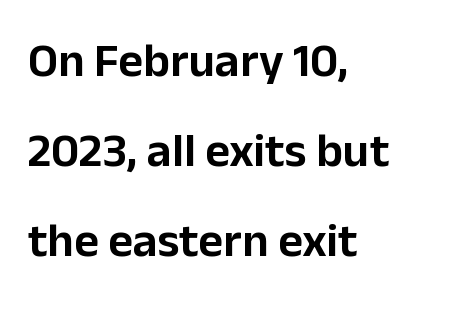
The image shows 48 px sans-serif type, upright; set left-aligned, line spacing 1.87x, normal letter spacing, not underlined; low stroke contrast and a medium x-height.
